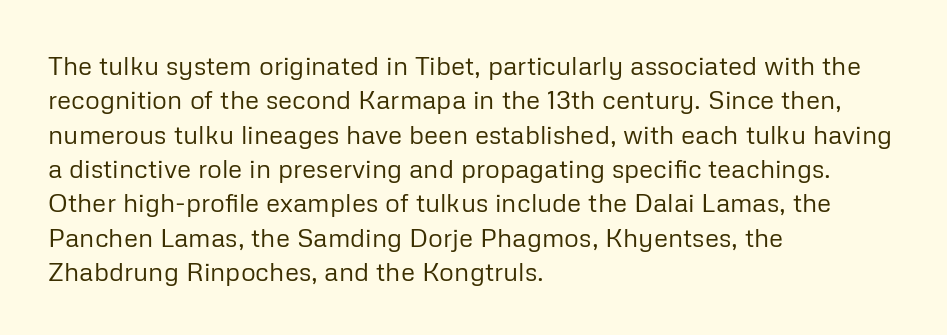
{"italic": "no", "bold": "no", "underline": "no", "align": "left", "line_spacing": "normal", "line_spacing_ratio": 1.32, "letter_spacing": "normal", "letter_spacing_em": 0.0, "glyph_px": 26}
